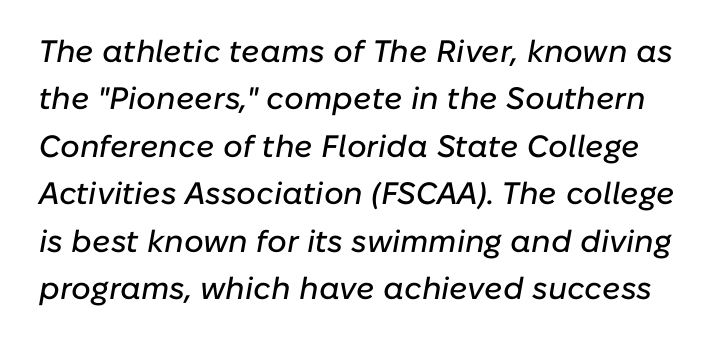
{"italic": "yes", "lean": "right", "slant_degrees": 10, "width": "normal", "stroke_contrast": "low", "x_height": "medium", "monospaced": "no", "underline": "no", "line_spacing": "normal", "line_spacing_ratio": 1.53, "letter_spacing": "normal", "letter_spacing_em": 0.0, "glyph_px": 31}
